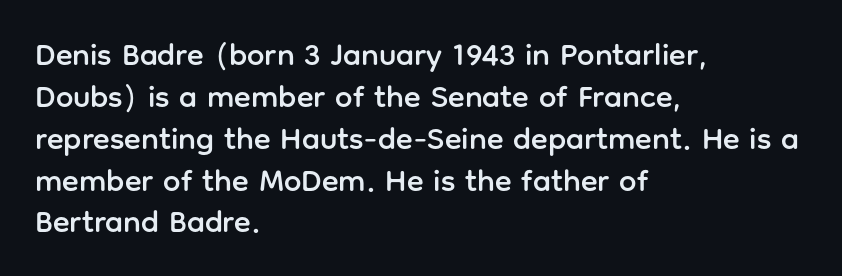
Q: Is the text italic (slanted)? A: No, it is upright.
Q: Is the typeface a serif or a sans-serif typeface? A: Sans-serif.
Q: Is the text underlined? A: No.
Q: How is the paragraph aligned? A: Left-aligned.
Q: Is the spacing between letters normal or unusually wide? A: Normal.
Q: Is the spacing between lines tight, normal or loose? A: Normal.
Q: Width (condensed, normal, or wide)? A: Normal.
Q: Stroke contrast? A: Low.
Q: x-height? A: Medium.
Q: Monospaced? A: No.
